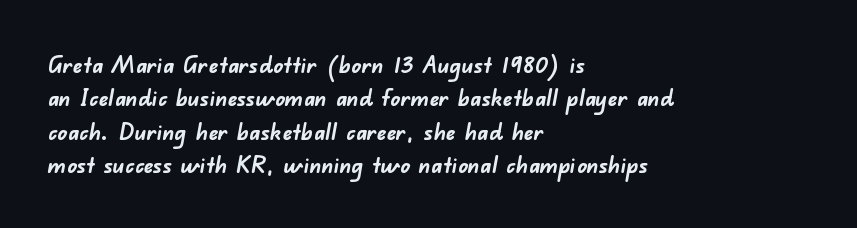
Q: Is the text bold? A: Yes.
Q: Is the text underlined? A: No.
Q: How is the paragraph aligned? A: Left-aligned.
Q: Is the spacing between letters normal or unusually wide? A: Normal.
Q: Is the spacing between lines tight, normal or loose? A: Normal.
